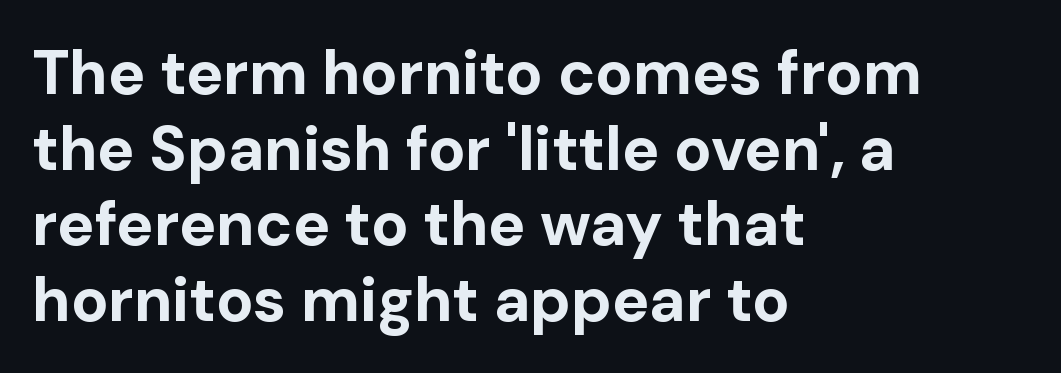
What stands out about the letter spacing? Nothing — it is the standard amount. Caption: multi-line text, flush left, ragged right. Vertical strokes here are truly vertical. Regarding serifs, this sample does without them.
